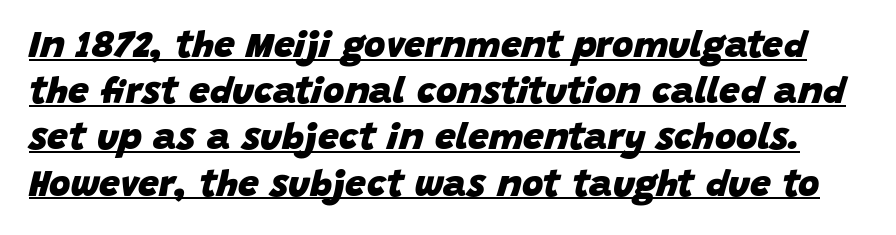
Q: Is the text bold? A: Yes.
Q: Is the text italic (slanted)? A: Yes, it leans right by about 15 degrees.
Q: Is the text underlined? A: Yes.
Q: Is the spacing between letters normal or unusually wide? A: Normal.
Q: Is the spacing between lines tight, normal or loose? A: Normal.
Q: Width (condensed, normal, or wide)? A: Normal.
Q: Stroke contrast? A: Low.
Q: x-height? A: Large.
Q: Monospaced? A: No.
